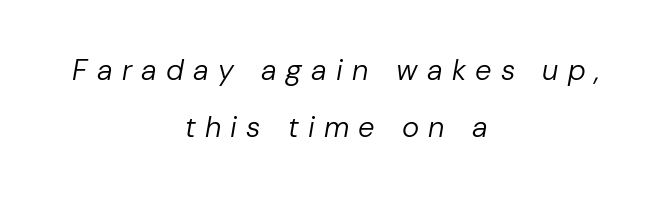
Q: Is the text bold? A: No.
Q: Is the text italic (slanted)? A: Yes, it leans right by about 10 degrees.
Q: Is the text underlined? A: No.
Q: How is the paragraph aligned? A: Centered.
Q: Is the spacing between letters normal or unusually wide? A: Unusually wide.
Q: Is the spacing between lines tight, normal or loose? A: Loose.
Q: Width (condensed, normal, or wide)? A: Normal.
Q: Stroke contrast? A: Low.
Q: x-height? A: Medium.
Q: Monospaced? A: No.
